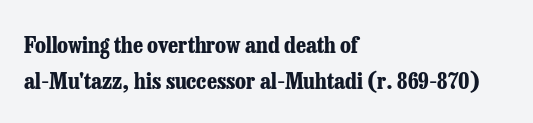
{"italic": "no", "bold": "yes", "underline": "no", "align": "left", "line_spacing": "normal", "line_spacing_ratio": 1.56, "letter_spacing": "normal", "letter_spacing_em": 0.0, "glyph_px": 23}
